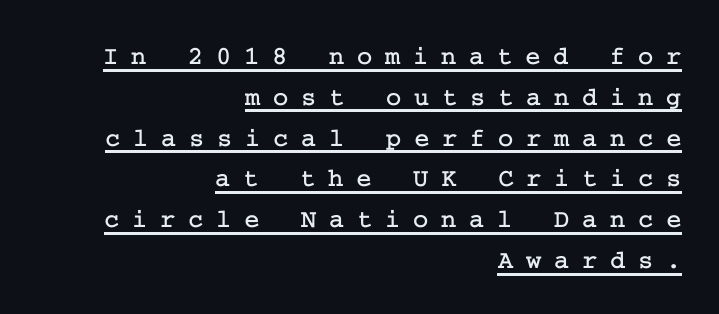
Here the glyphs are tracked loosely, breaking word shapes into spaced letters. Nope, not italic — everything's standing straight. The setting favours the right margin, as signatures and pull-quotes sometimes do. The string is rendered with underlining switched on. This block has exactly the height ordinary leading produces.
